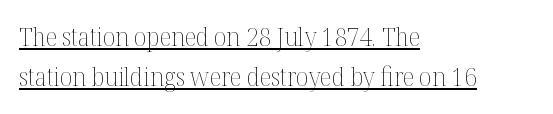
Here the glyphs are tracked normally, forming tight word shapes. Has an underline been added? It has. Line beginnings align vertically; line endings do not. Every stem runs plumb, perpendicular to the baseline. The font sits on the lighter half of the weight spectrum, regular included.
